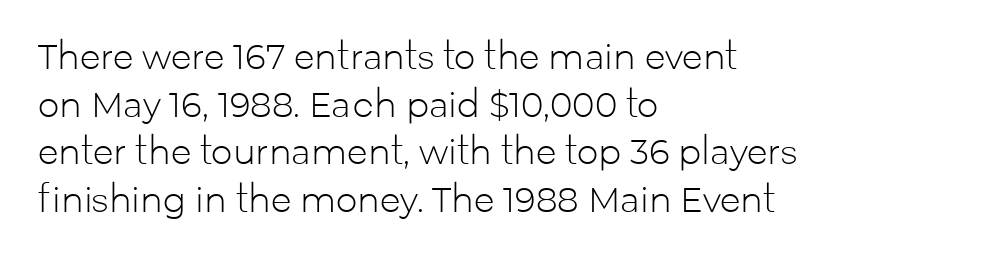
Q: Is the text bold? A: No.
Q: Is the text italic (slanted)? A: No, it is upright.
Q: Is the typeface a serif or a sans-serif typeface? A: Sans-serif.
Q: Is the text underlined? A: No.
Q: How is the paragraph aligned? A: Left-aligned.
Q: Is the spacing between letters normal or unusually wide? A: Normal.
Q: Is the spacing between lines tight, normal or loose? A: Normal.
Q: Width (condensed, normal, or wide)? A: Normal.
Q: Stroke contrast? A: Low.
Q: x-height? A: Medium.
Q: Monospaced? A: No.
